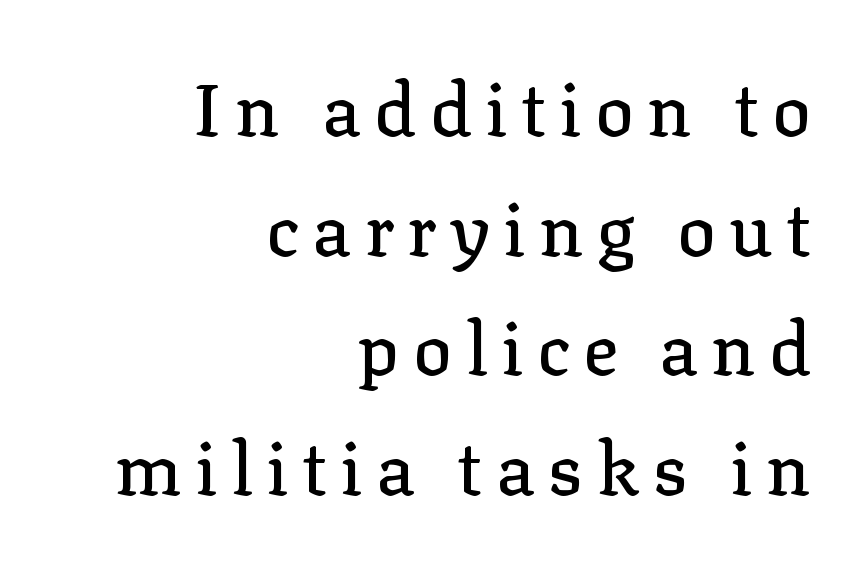
Q: Is the text italic (slanted)? A: No, it is upright.
Q: Is the typeface a serif or a sans-serif typeface? A: Serif.
Q: Is the text underlined? A: No.
Q: How is the paragraph aligned? A: Right-aligned.
Q: Is the spacing between lines tight, normal or loose? A: Normal.
Q: Width (condensed, normal, or wide)? A: Normal.
Q: Stroke contrast? A: Low.
Q: x-height? A: Medium.
Q: Monospaced? A: No.
